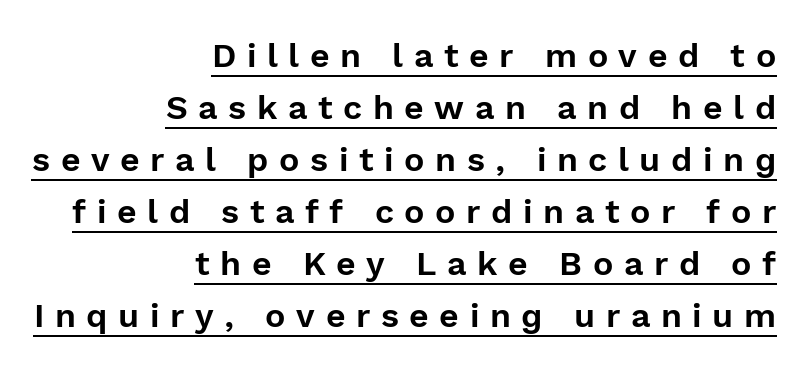
The letters carry no serifs — their stems end cleanly without finishing strokes. Leading: standard. The face used here is proportionally spaced, like ordinary book or web type. Glance below the letters and you will spot a drawn line. Short note: letters widely spaced. Rendered with straight, roman letterforms.
